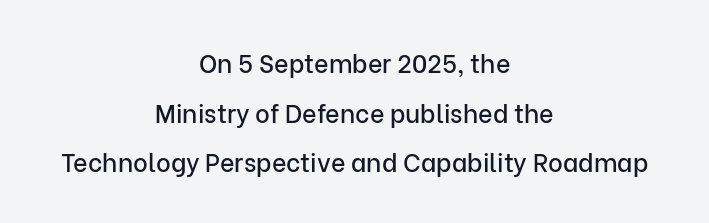
{"italic": "no", "underline": "no", "align": "center", "line_spacing": "loose", "line_spacing_ratio": 1.99, "letter_spacing": "normal", "letter_spacing_em": 0.0, "glyph_px": 25}
